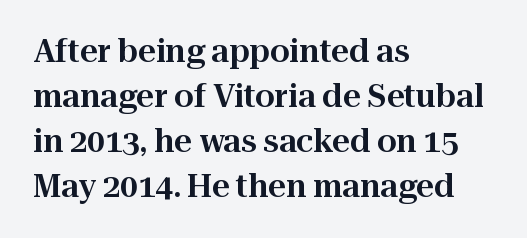
The image shows 31 px serif type, upright; set left-aligned, normal line spacing (1.45x), normal letter spacing, not underlined; high stroke contrast and a medium x-height.
